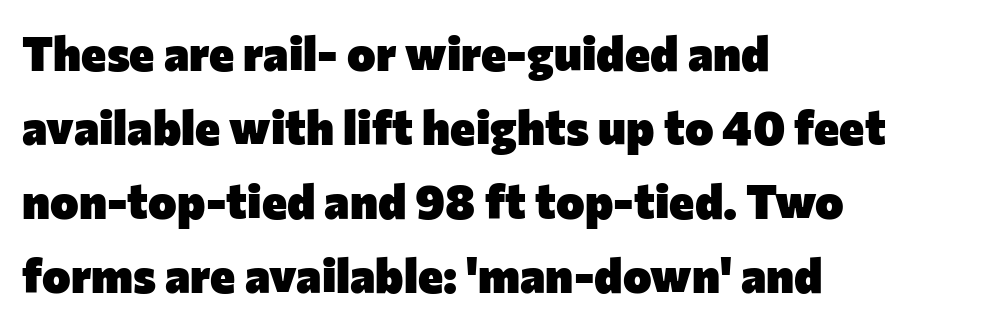
The image shows 48 px heavy sans-serif type, upright; set left-aligned, normal line spacing (1.54x), normal letter spacing, not underlined; low stroke contrast and a medium x-height.
